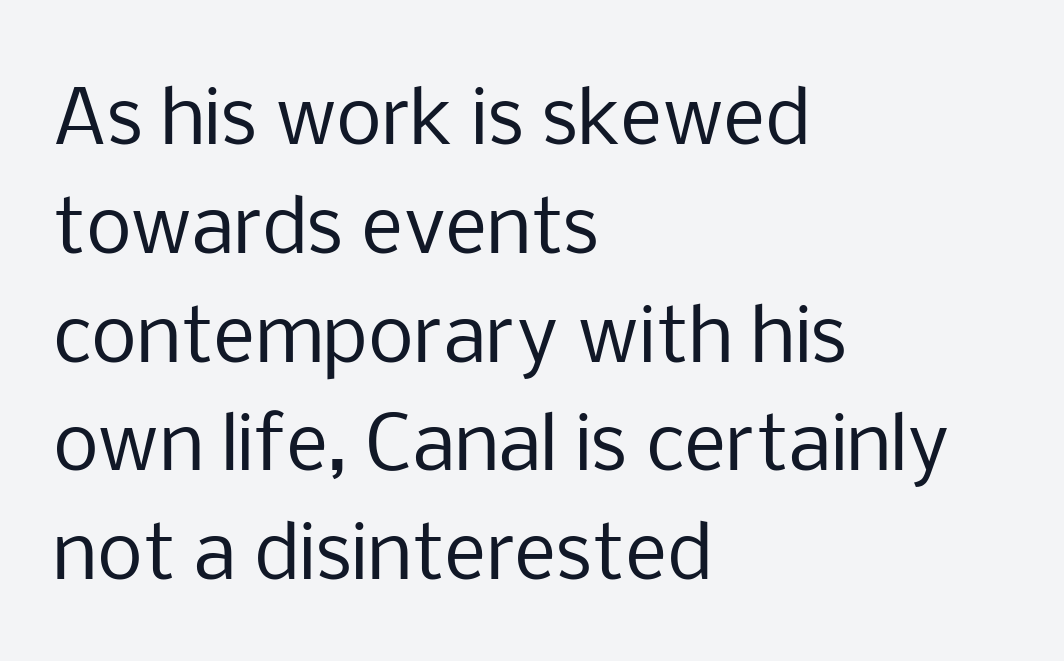
Baseline-to-baseline distance is the conventional proportion of letter height. Each letter keeps its own natural width here, so spacing adapts to shape. Do the letters lean? They stand straight. The font is comparable to plain body text, perhaps lighter. The text block is weighted toward the left margin, trailing off unevenly rightward. Each letter's strokes conclude bluntly, with no projecting serifs.
